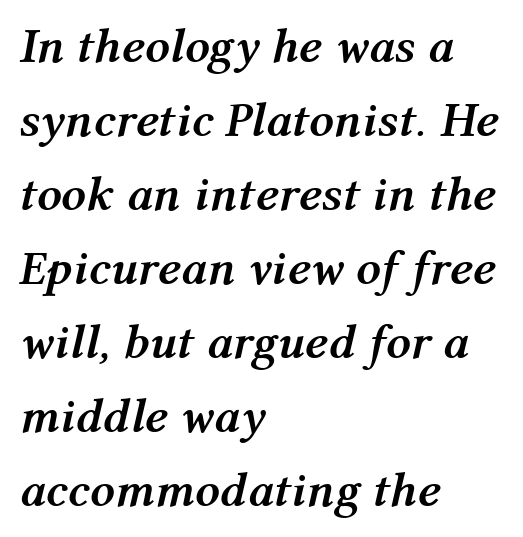
{"italic": "yes", "lean": "right", "slant_degrees": 12, "bold": "yes", "weight": "semibold", "width": "normal", "stroke_contrast": "medium", "x_height": "medium", "monospaced": "no", "underline": "no", "align": "left", "line_spacing": "normal", "line_spacing_ratio": 1.51, "letter_spacing": "normal", "letter_spacing_em": 0.0, "glyph_px": 49}
